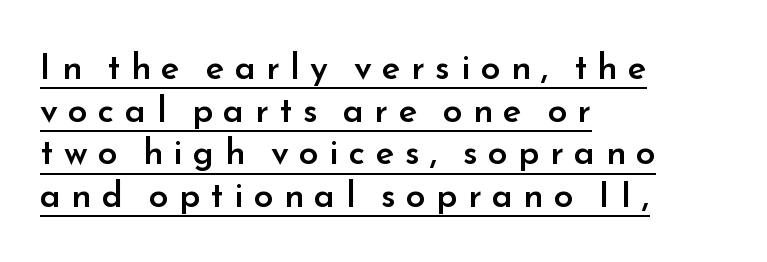
Q: Is the text bold? A: Semi-bold.
Q: Is the text italic (slanted)? A: No, it is upright.
Q: Is the typeface a serif or a sans-serif typeface? A: Sans-serif.
Q: Is the text underlined? A: Yes.
Q: How is the paragraph aligned? A: Left-aligned.
Q: Is the spacing between letters normal or unusually wide? A: Unusually wide.
Q: Width (condensed, normal, or wide)? A: Normal.
Q: Stroke contrast? A: Low.
Q: x-height? A: Small.
Q: Monospaced? A: No.
